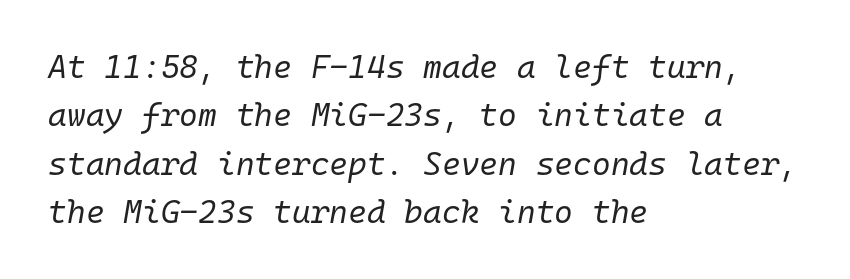
The image shows 32 px regular-weight type, italic (leaning right), monospaced; set left-aligned, normal line spacing (1.51x), normal letter spacing, not underlined; low stroke contrast and a medium x-height.
